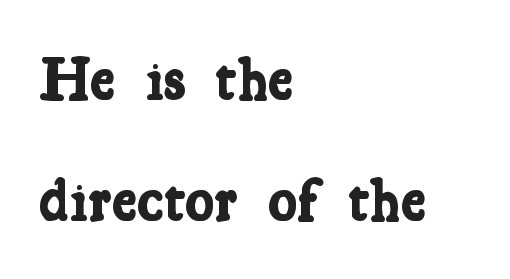
Caption: bold face, heavy strokes. The designer went with a serif here, giving each stem small feet. This sample is left-justified, so line endings fall wherever the words run out. Standard letterfit; no display-style spreading of the glyphs.
